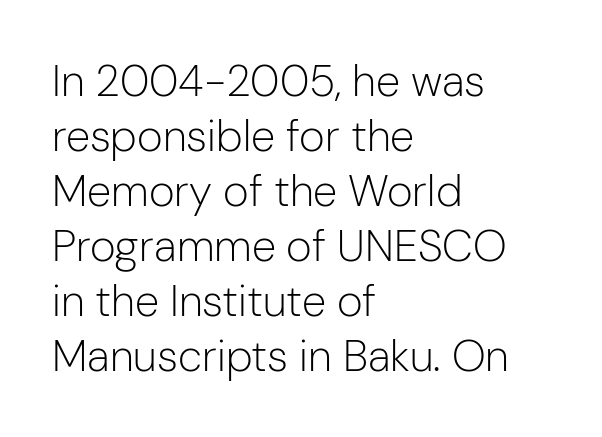
The image shows 44 px light sans-serif type, upright; set left-aligned, normal line spacing (1.25x), normal letter spacing, not underlined; low stroke contrast and a medium x-height.
